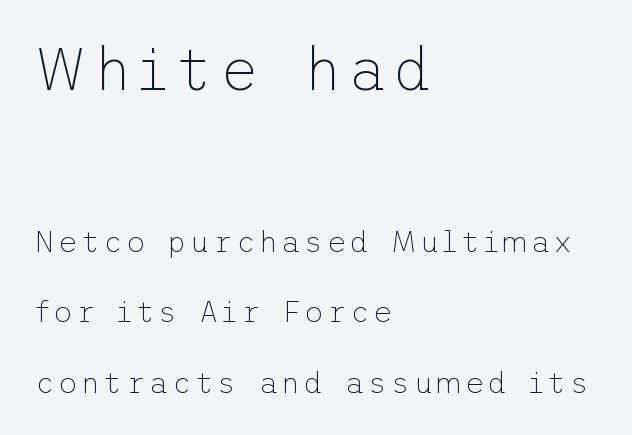
The image shows 60 px thin sans-serif type, upright; set left-aligned, loose line spacing (2.35x), not underlined; the first (top) block is 2.0x larger; low stroke contrast and a medium x-height.
